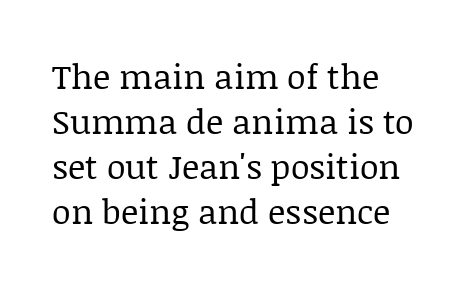
The image shows 34 px regular-weight serif type, upright; set left-aligned, normal line spacing (1.32x), normal letter spacing, not underlined; low stroke contrast and a large x-height.
